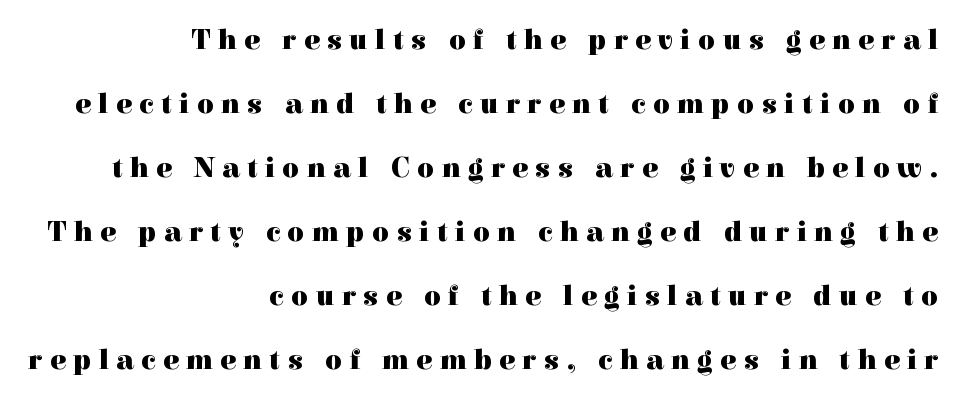
Successive baselines arrive slowly, with a big drop between each. As a designer I'd log this as weight 700, bold. Characters remain perfectly vertical along every line. Each letter keeps its own natural width here, so spacing adapts to shape. Regarding serifs, this sample has them.
